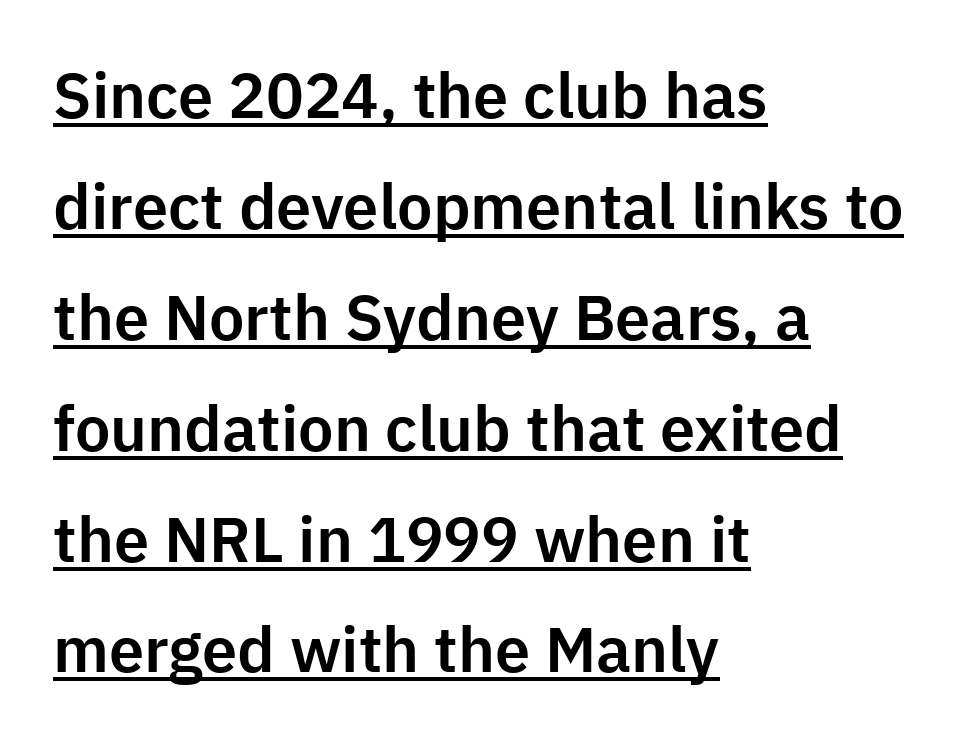
Q: Is the text italic (slanted)? A: No, it is upright.
Q: Is the typeface a serif or a sans-serif typeface? A: Sans-serif.
Q: Is the text underlined? A: Yes.
Q: How is the paragraph aligned? A: Left-aligned.
Q: Is the spacing between letters normal or unusually wide? A: Normal.
Q: Width (condensed, normal, or wide)? A: Normal.
Q: Stroke contrast? A: Low.
Q: x-height? A: Medium.
Q: Monospaced? A: No.
